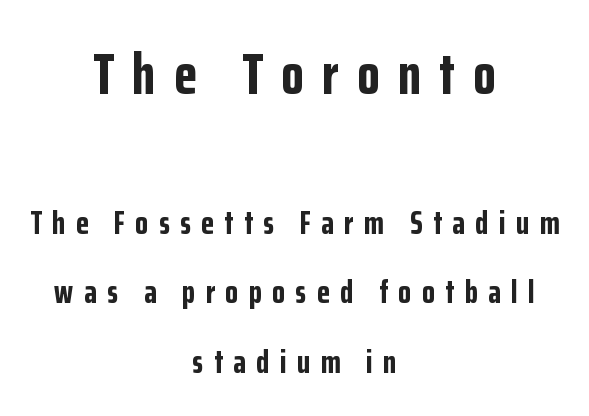
{"serif": "no", "italic": "no", "bold": "yes", "weight": "bold", "width": "condensed", "stroke_contrast": "low", "x_height": "medium", "monospaced": "no", "underline": "no", "align": "center", "line_spacing": "loose", "line_spacing_ratio": 2.1, "letter_spacing": "wide", "letter_spacing_em": 0.32, "larger_block": "first", "size_ratio": 1.76, "glyph_px": 58}
